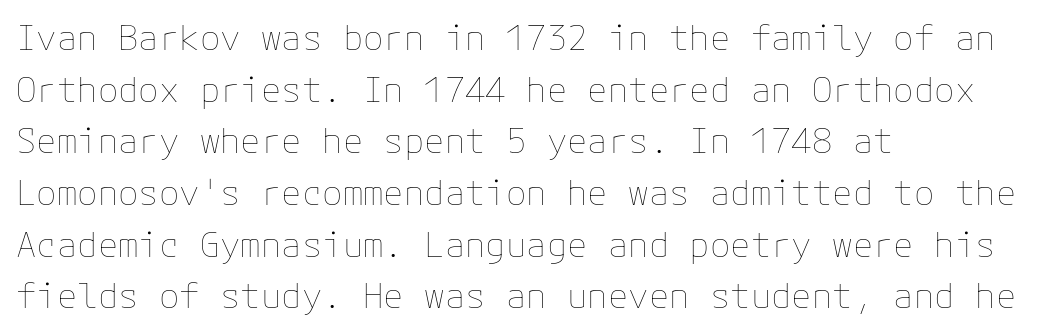
Q: Is the text bold? A: No.
Q: Is the text italic (slanted)? A: No, it is upright.
Q: Is the text underlined? A: No.
Q: How is the paragraph aligned? A: Left-aligned.
Q: Is the spacing between letters normal or unusually wide? A: Normal.
Q: Is the spacing between lines tight, normal or loose? A: Normal.
Q: Width (condensed, normal, or wide)? A: Normal.
Q: Stroke contrast? A: Low.
Q: x-height? A: Medium.
